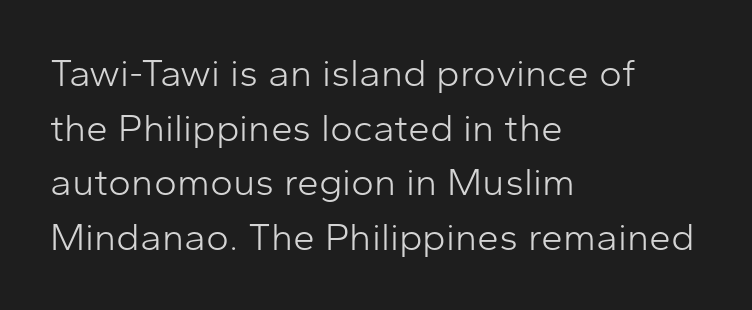
The image shows 39 px light sans-serif type, upright; set left-aligned, normal line spacing (1.4x), normal letter spacing, not underlined; low stroke contrast and a medium x-height.
